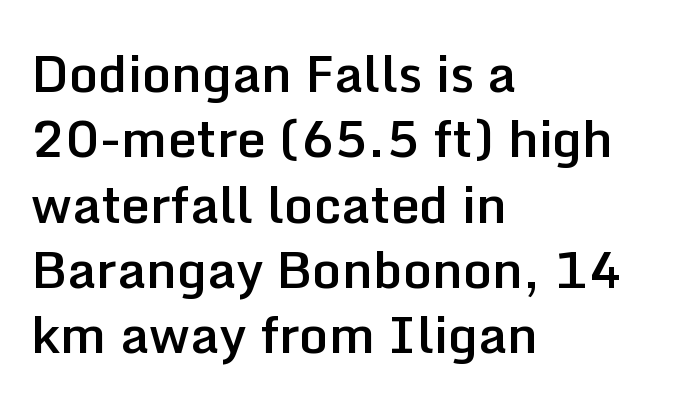
Q: Is the text bold? A: Semi-bold.
Q: Is the text italic (slanted)? A: No, it is upright.
Q: Is the typeface a serif or a sans-serif typeface? A: Sans-serif.
Q: Is the text underlined? A: No.
Q: How is the paragraph aligned? A: Left-aligned.
Q: Is the spacing between letters normal or unusually wide? A: Normal.
Q: Is the spacing between lines tight, normal or loose? A: Normal.
Q: Width (condensed, normal, or wide)? A: Normal.
Q: Stroke contrast? A: Low.
Q: x-height? A: Medium.
Q: Monospaced? A: No.
